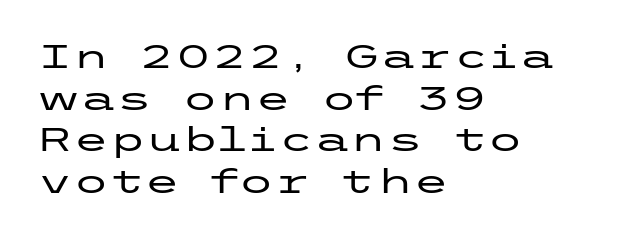
{"serif": "no", "italic": "no", "width": "wide", "stroke_contrast": "low", "x_height": "medium", "underline": "no", "align": "left", "line_spacing": "normal", "line_spacing_ratio": 1.26, "letter_spacing": "normal", "letter_spacing_em": 0.0, "glyph_px": 33}
